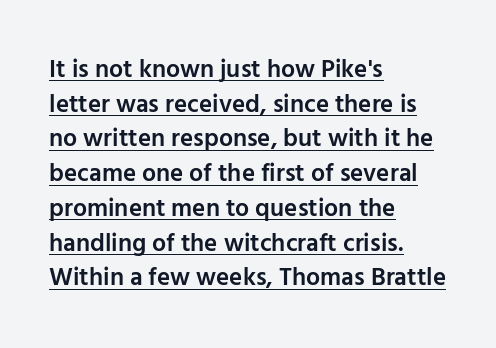
Q: Is the text bold? A: Semi-bold.
Q: Is the text italic (slanted)? A: No, it is upright.
Q: Is the text underlined? A: Yes.
Q: How is the paragraph aligned? A: Left-aligned.
Q: Is the spacing between letters normal or unusually wide? A: Normal.
Q: Is the spacing between lines tight, normal or loose? A: Normal.
